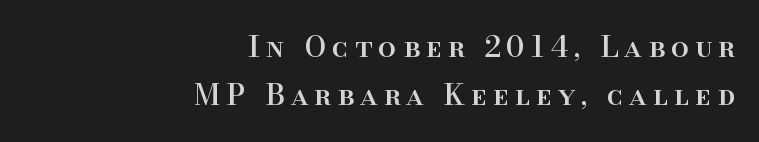
Q: Is the text italic (slanted)? A: No, it is upright.
Q: Is the typeface a serif or a sans-serif typeface? A: Serif.
Q: Is the text underlined? A: No.
Q: How is the paragraph aligned? A: Right-aligned.
Q: Is the spacing between letters normal or unusually wide? A: Unusually wide.
Q: Is the spacing between lines tight, normal or loose? A: Normal.
Q: Width (condensed, normal, or wide)? A: Normal.
Q: Stroke contrast? A: High.
Q: x-height? A: Small.
Q: Monospaced? A: No.
